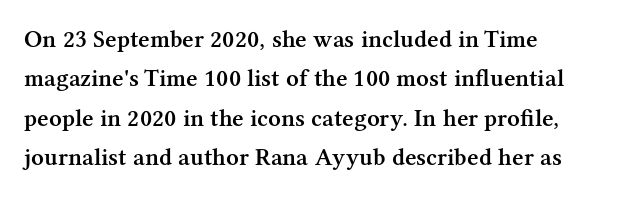
Underlining? Definitely not there. This sample uses plain, unmodified letter spacing. Is there any slant? The stems are plumb. A classic flush-left, rag-right setting is used for this passage.
